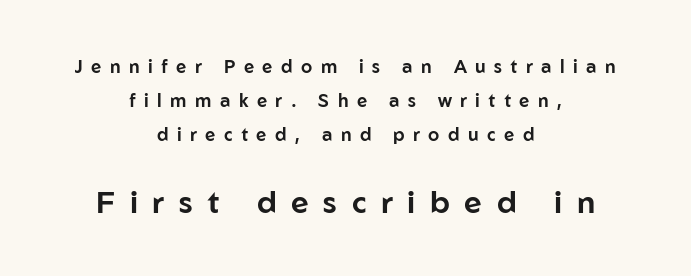
A roman cut, with each character standing at attention. The horizontal fit of the characters is loose and conspicuously gappy. The setting favours the middle, as headings and verse often do. The rendering uses natural spacing where letterforms have individual widths. Grotesque or geometric, the face here clearly has no serifs. Plain, unruled lines of type.
